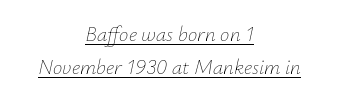
The image shows 21 px text type, italic (leaning right); set centered, normal line spacing (1.59x), normal letter spacing, underlined.
